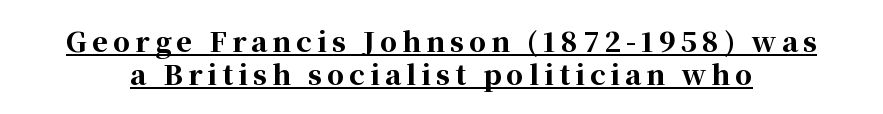
This is the regular roman posture of the typeface. This sample carries an underscore along the baseline area. The sample has been set heavy, in full bold.
